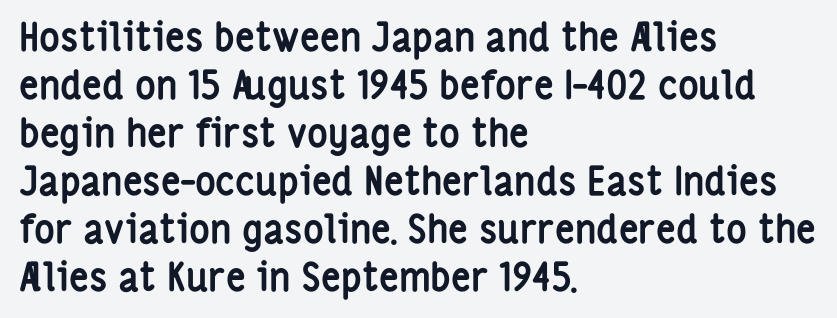
{"serif": "no", "italic": "no", "bold": "yes", "weight": "semibold", "width": "condensed", "stroke_contrast": "low", "x_height": "medium", "monospaced": "no", "underline": "no", "align": "left", "line_spacing_ratio": 1.23, "letter_spacing": "normal", "letter_spacing_em": 0.0, "glyph_px": 39}
